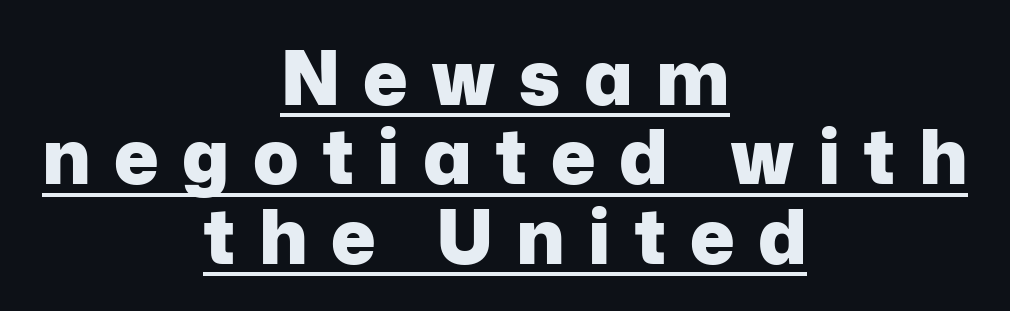
The image shows 75 px heavy sans-serif type, upright; set centered, tight line spacing (1.06x), unusually wide letter spacing (+0.31 em), underlined; low stroke contrast and a medium x-height.
